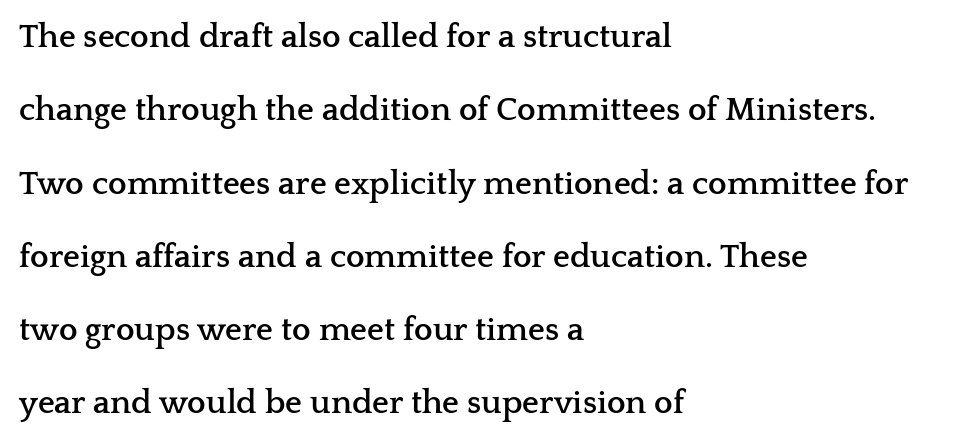
{"serif": "yes", "italic": "no", "bold": "yes", "weight": "semibold", "width": "wide", "stroke_contrast": "low", "x_height": "medium", "monospaced": "no", "underline": "no", "align": "left", "line_spacing": "loose", "line_spacing_ratio": 2.22, "letter_spacing": "normal", "letter_spacing_em": 0.0, "glyph_px": 33}
